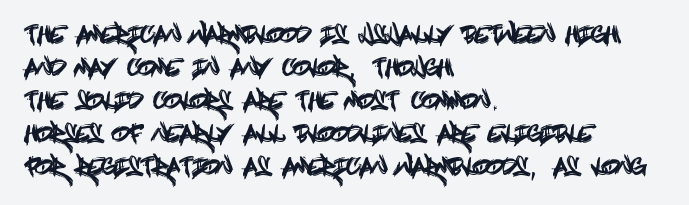
The image shows 23 px text type; set left-aligned, normal line spacing (1.43x), normal letter spacing, not underlined.
